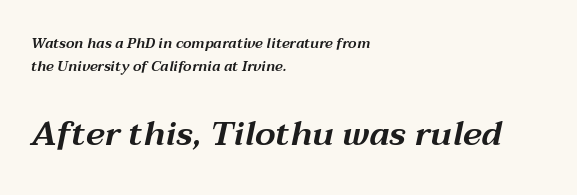
The image shows 34 px wide type, italic (leaning right); set left-aligned, normal line spacing (1.66x), normal letter spacing, not underlined; the second (bottom) block is 2.43x larger; medium stroke contrast and a medium x-height.
